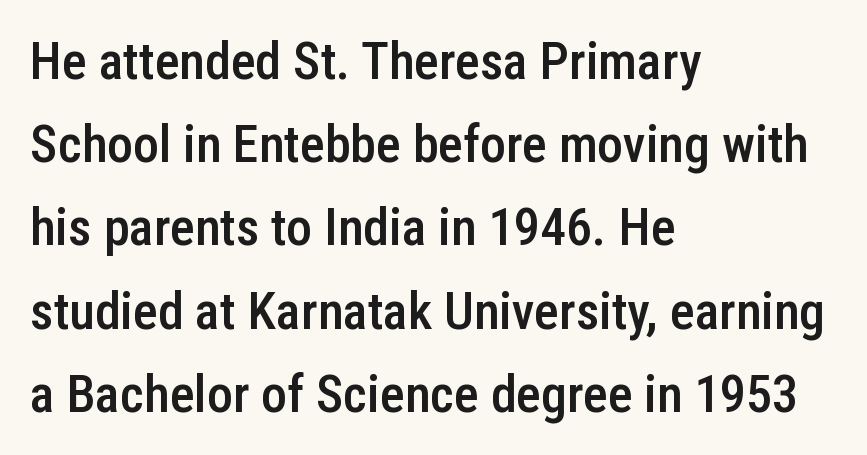
The image shows 52 px semibold, condensed sans-serif type, upright; set left-aligned, normal line spacing (1.6x), normal letter spacing, not underlined; low stroke contrast and a medium x-height.
